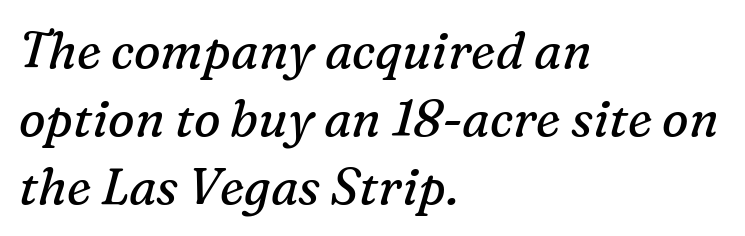
The image shows 50 px regular-weight serif type, italic (leaning right); set left-aligned, normal line spacing (1.36x), normal letter spacing, not underlined; medium stroke contrast and a medium x-height.
